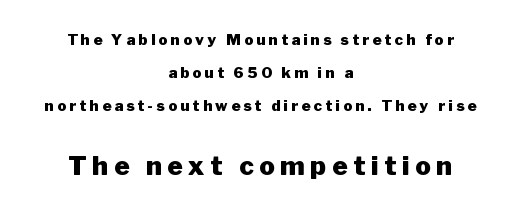
The image shows 26 px bold type, upright; set centered, loose line spacing (2.19x), unusually wide letter spacing (+0.22 em), not underlined; the second (bottom) block is 1.73x larger.
